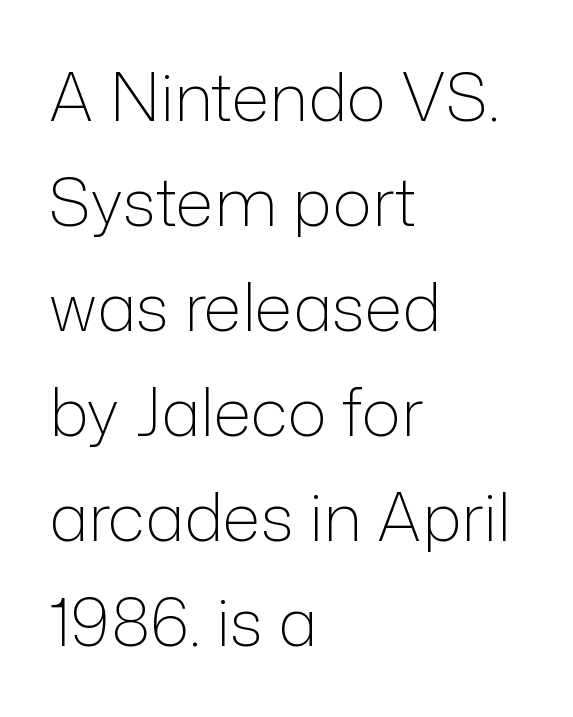
Rule under the text: the space is simply empty. Rendered with straight, roman letterforms. Unlike a traditional serif, this face leaves its strokes unadorned. These lines are rendered in a variable-pitch font. Leftover space on each line is placed entirely after the last word.
